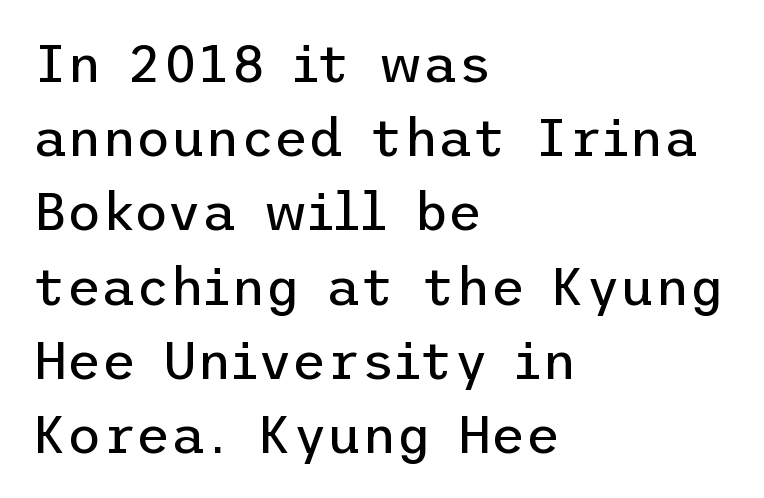
Q: Is the text bold? A: No.
Q: Is the text italic (slanted)? A: No, it is upright.
Q: Is the typeface a serif or a sans-serif typeface? A: Sans-serif.
Q: Is the text underlined? A: No.
Q: How is the paragraph aligned? A: Left-aligned.
Q: Is the spacing between letters normal or unusually wide? A: Normal.
Q: Is the spacing between lines tight, normal or loose? A: Normal.
Q: Width (condensed, normal, or wide)? A: Normal.
Q: Stroke contrast? A: Low.
Q: x-height? A: Medium.
